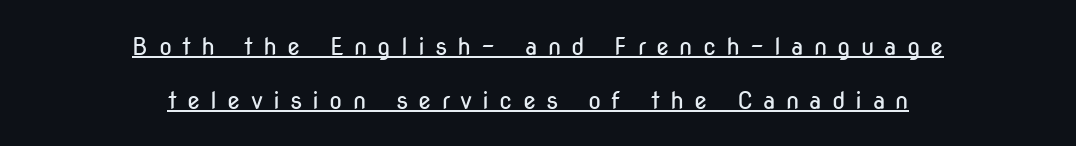
Think standard paragraph weight, or any step lighter than that. Baseline-to-baseline distance is far greater than the letter height. Which margin do the lines hug? Neither — every line sits in the middle. Vertical strokes here are truly vertical. The rendering uses the underline text-decoration. Look at the tracking — it's clearly loosened, letters drifting apart.
